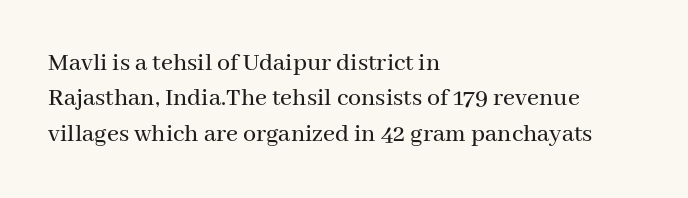
The image shows 26 px text type, upright; set left-aligned, normal line spacing (1.36x), normal letter spacing, not underlined.
